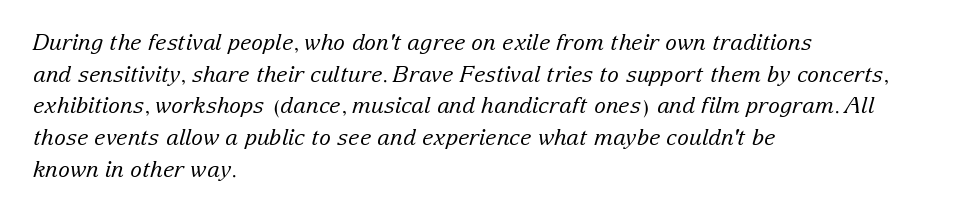
{"italic": "yes", "lean": "right", "slant_degrees": 15, "bold": "no", "underline": "no", "align": "left", "line_spacing": "normal", "line_spacing_ratio": 1.44, "letter_spacing": "normal", "letter_spacing_em": 0.0, "glyph_px": 22}
